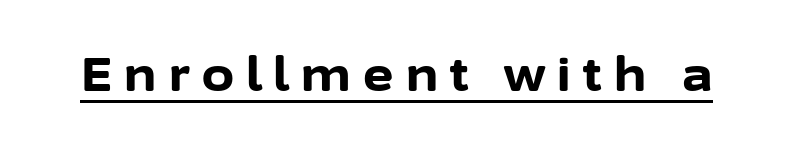
The image shows 46 px bold sans-serif type, upright; set unusually wide letter spacing (+0.27 em), underlined; low stroke contrast and a medium x-height.
